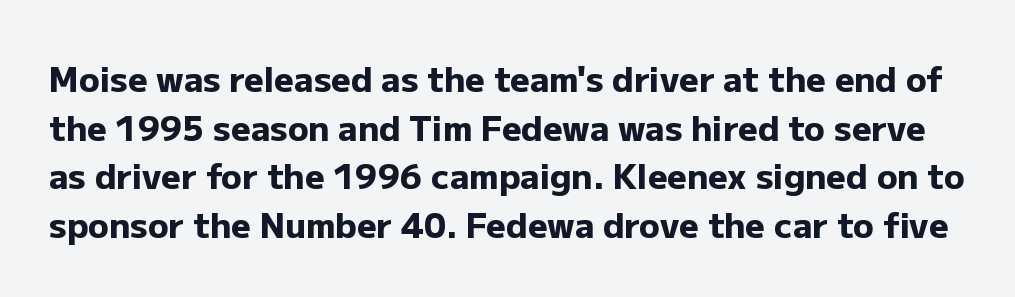
Quick note: not italic, upright. Think of a printed novel: that variable character pitch is what you see here. Thick stems and heavy bowls — unmistakably bold. Nothing unusual about the tracking: characters are spaced as the font intends.
